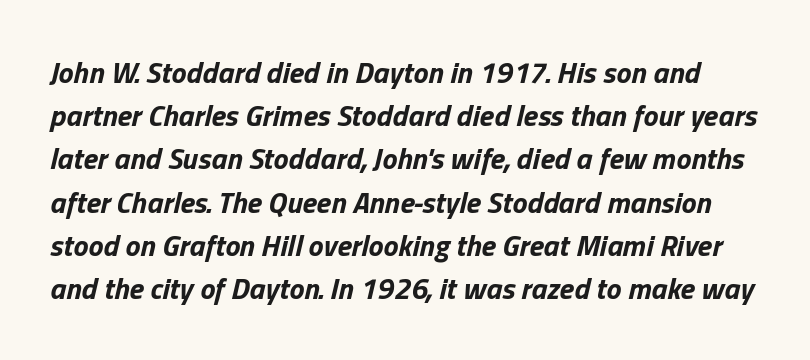
{"italic": "yes", "lean": "right", "slant_degrees": 13, "bold": "yes", "weight": "bold", "width": "normal", "stroke_contrast": "low", "x_height": "medium", "monospaced": "no", "underline": "no", "line_spacing": "normal", "line_spacing_ratio": 1.44, "letter_spacing": "normal", "letter_spacing_em": 0.0, "glyph_px": 30}
